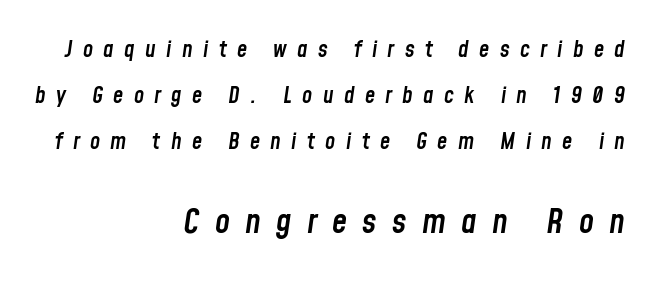
How heavy is the stroke? Medium-heavy — a semibold, shy of bold. Caption: multi-line text, flush right, ragged left. The line texture is sparse and dotted thanks to wide tracking. You could not count columns in this text — the font is proportionally spaced.
